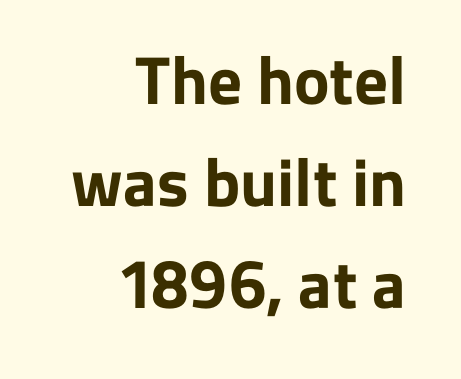
Here the designer chose a conventional face with non-uniform glyph widths. Teacher's note: observe the even right margin — that is flush-right alignment. Plenty of ink on the page — the face is bold. If you measured baseline to baseline, you'd find a middling distance. Posture: vertical. Serif or sans? Sans — the stroke terminals are bare.
